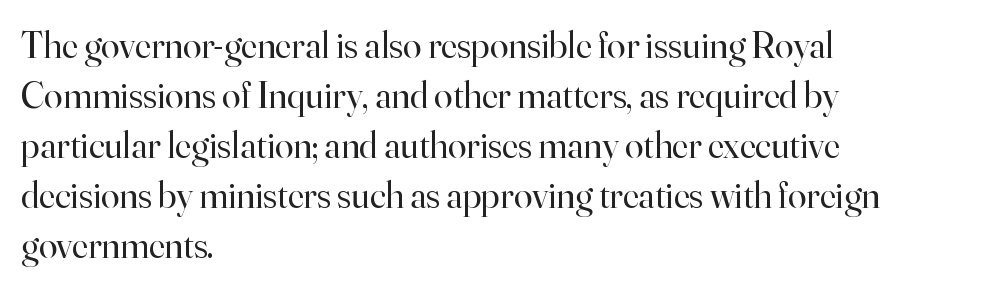
{"serif": "yes", "italic": "no", "bold": "no", "weight": "regular", "width": "normal", "stroke_contrast": "high", "x_height": "small", "monospaced": "no", "underline": "no", "align": "left", "line_spacing": "normal", "line_spacing_ratio": 1.35, "letter_spacing": "normal", "letter_spacing_em": 0.0, "glyph_px": 37}
